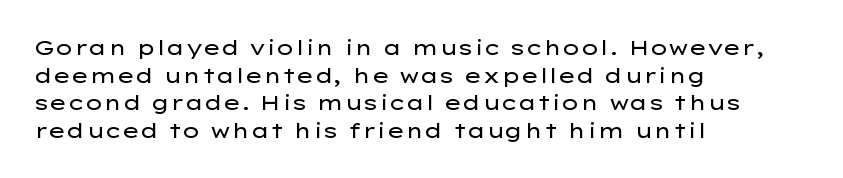
Teacher's note: observe the even left margin — that is flush-left alignment. The line texture is even and compact thanks to regular tracking. The lettering stays uniformly vertical, giving the passage a roman look. The baseline area is clear.
